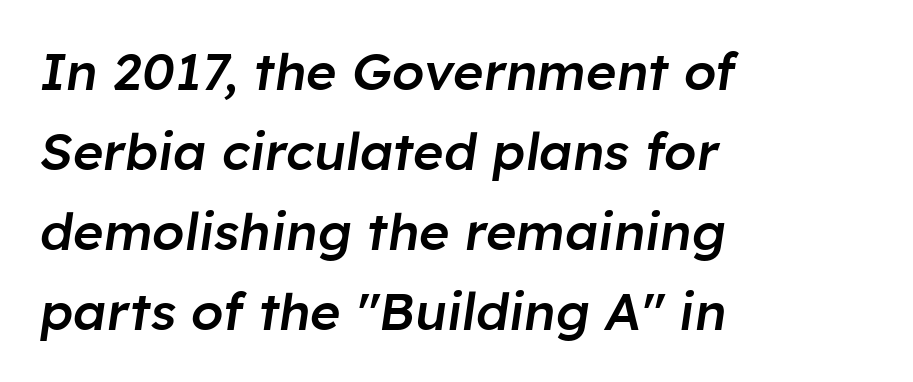
Q: Is the text bold? A: Semi-bold.
Q: Is the text italic (slanted)? A: Yes, it leans right by about 8 degrees.
Q: Is the text underlined? A: No.
Q: How is the paragraph aligned? A: Left-aligned.
Q: Is the spacing between letters normal or unusually wide? A: Normal.
Q: Is the spacing between lines tight, normal or loose? A: Normal.
Q: Width (condensed, normal, or wide)? A: Normal.
Q: Stroke contrast? A: Low.
Q: x-height? A: Medium.
Q: Monospaced? A: No.
